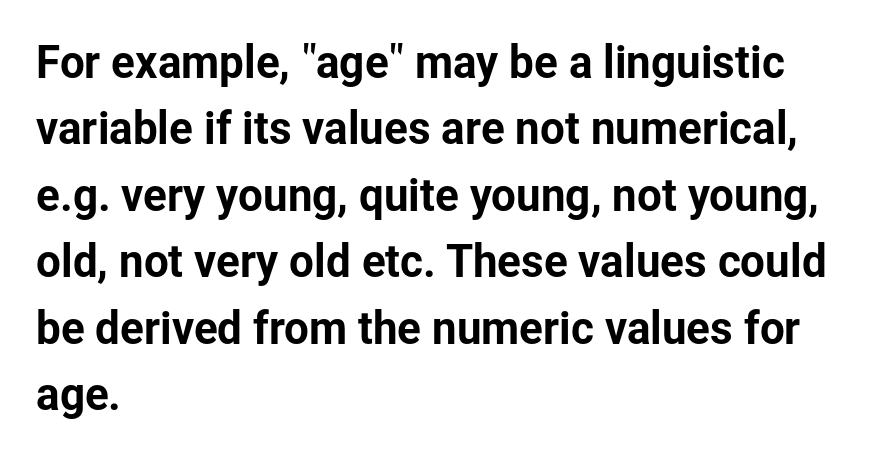
{"serif": "no", "italic": "no", "width": "normal", "stroke_contrast": "low", "x_height": "medium", "monospaced": "no", "underline": "no", "align": "left", "line_spacing": "normal", "line_spacing_ratio": 1.51, "letter_spacing": "normal", "letter_spacing_em": 0.0, "glyph_px": 44}
